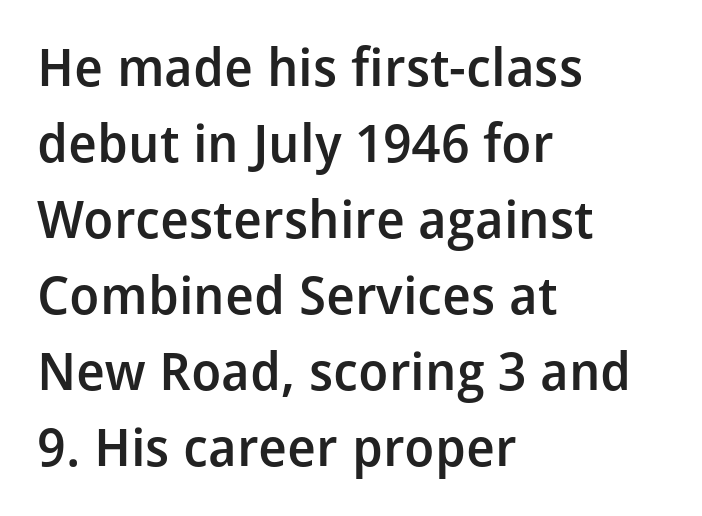
{"serif": "no", "italic": "no", "bold": "semi", "weight": "semibold", "width": "normal", "stroke_contrast": "low", "x_height": "medium", "monospaced": "no", "underline": "no", "align": "left", "line_spacing": "normal", "line_spacing_ratio": 1.46, "letter_spacing": "normal", "letter_spacing_em": 0.0, "glyph_px": 52}
